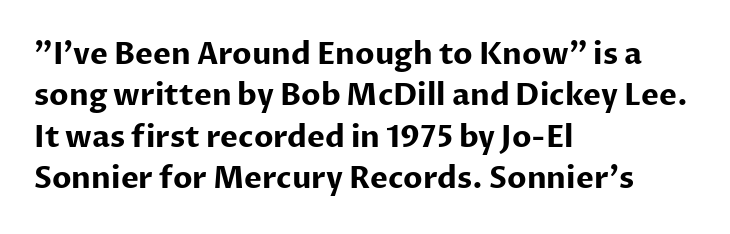
{"serif": "no", "italic": "no", "bold": "yes", "weight": "bold", "width": "normal", "stroke_contrast": "low", "x_height": "medium", "monospaced": "no", "underline": "no", "align": "left", "line_spacing": "normal", "line_spacing_ratio": 1.38, "letter_spacing": "normal", "letter_spacing_em": 0.0, "glyph_px": 30}
